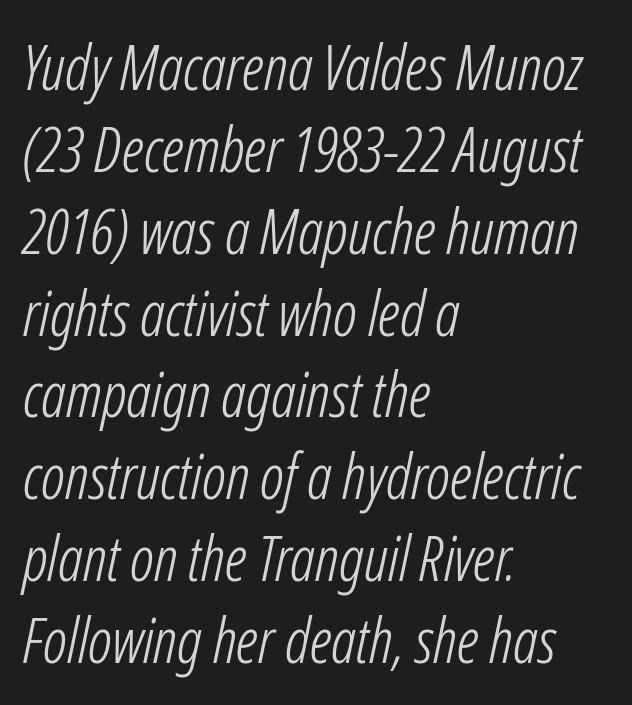
{"italic": "yes", "lean": "right", "slant_degrees": 12, "bold": "no", "weight": "light", "width": "condensed", "stroke_contrast": "low", "x_height": "medium", "monospaced": "no", "underline": "no", "align": "left", "line_spacing": "normal", "line_spacing_ratio": 1.32, "letter_spacing": "normal", "letter_spacing_em": 0.0, "glyph_px": 62}
